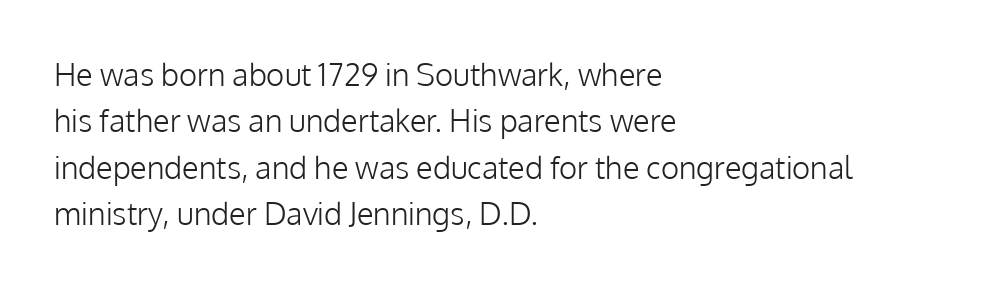
Q: Is the text bold? A: No.
Q: Is the text italic (slanted)? A: No, it is upright.
Q: Is the typeface a serif or a sans-serif typeface? A: Sans-serif.
Q: Is the text underlined? A: No.
Q: How is the paragraph aligned? A: Left-aligned.
Q: Is the spacing between letters normal or unusually wide? A: Normal.
Q: Is the spacing between lines tight, normal or loose? A: Normal.
Q: Width (condensed, normal, or wide)? A: Normal.
Q: Stroke contrast? A: Low.
Q: x-height? A: Medium.
Q: Monospaced? A: No.
